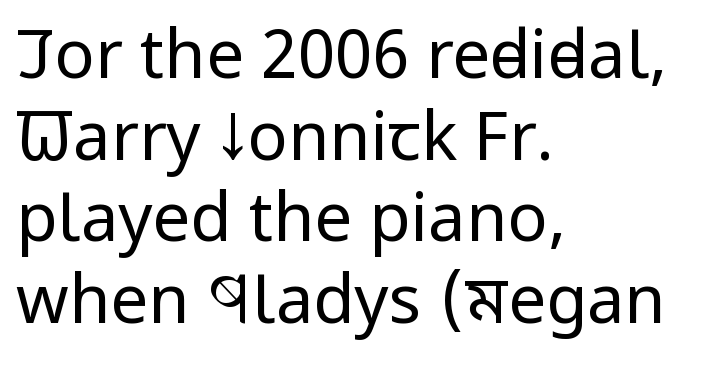
{"serif": "no", "italic": "no", "bold": "no", "weight": "regular", "width": "condensed", "stroke_contrast": "low", "x_height": "large", "monospaced": "no", "underline": "no", "align": "left", "line_spacing_ratio": 1.22, "letter_spacing": "normal", "letter_spacing_em": 0.0, "glyph_px": 67}
